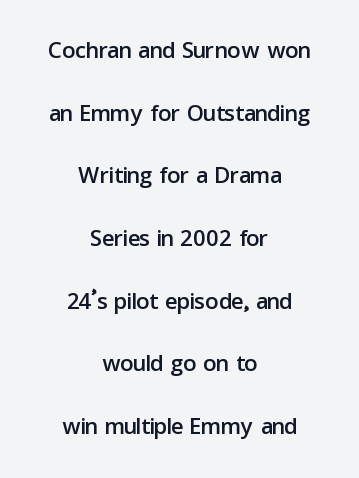
Q: Is the text italic (slanted)? A: No, it is upright.
Q: Is the typeface a serif or a sans-serif typeface? A: Sans-serif.
Q: Is the text underlined? A: No.
Q: How is the paragraph aligned? A: Centered.
Q: Is the spacing between letters normal or unusually wide? A: Normal.
Q: Is the spacing between lines tight, normal or loose? A: Loose.
Q: Width (condensed, normal, or wide)? A: Normal.
Q: Stroke contrast? A: Low.
Q: x-height? A: Medium.
Q: Monospaced? A: No.
